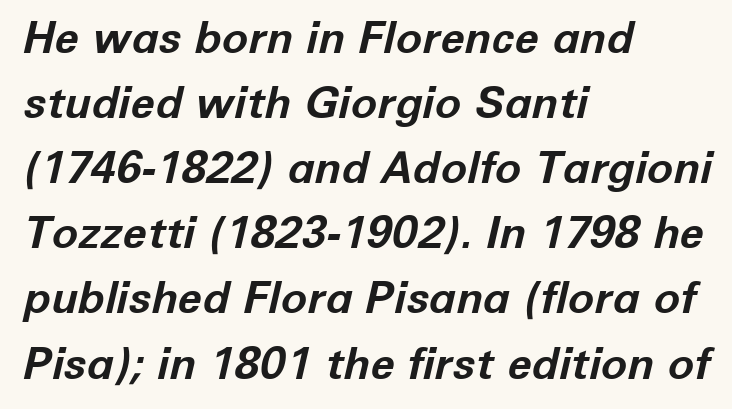
The image shows 44 px bold type, italic (leaning right); set left-aligned, normal line spacing (1.48x), normal letter spacing, not underlined; low stroke contrast and a medium x-height.
